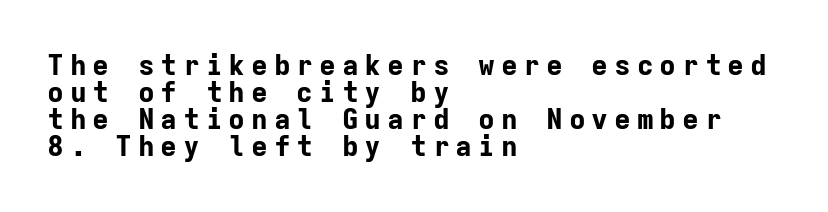
Strokes here are thick enough to call this a true bold. Someone cranked the tracking dial way up on this one. The characters display no serif detailing; their extremities are plain. The passage shown is typed in a monospace face where columns stay perfectly aligned.
